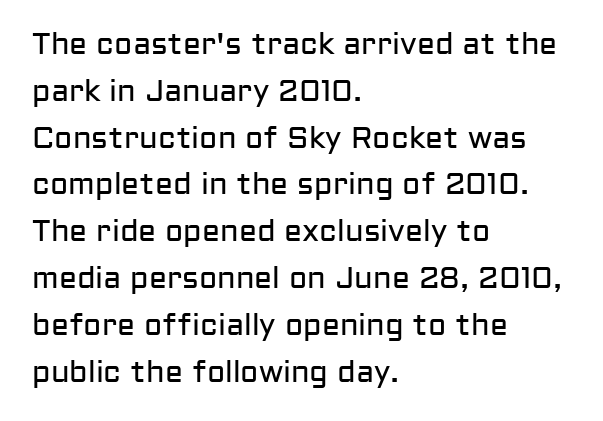
These lines are composed in type without serifs. Where is the straight margin? On the left. One glance says typical: line gaps are just what's usual. This is not heavy type; no bold has been used. Students, note that the glyphs here touch the page at normal intervals. The space beneath each line is pristine and unruled.
